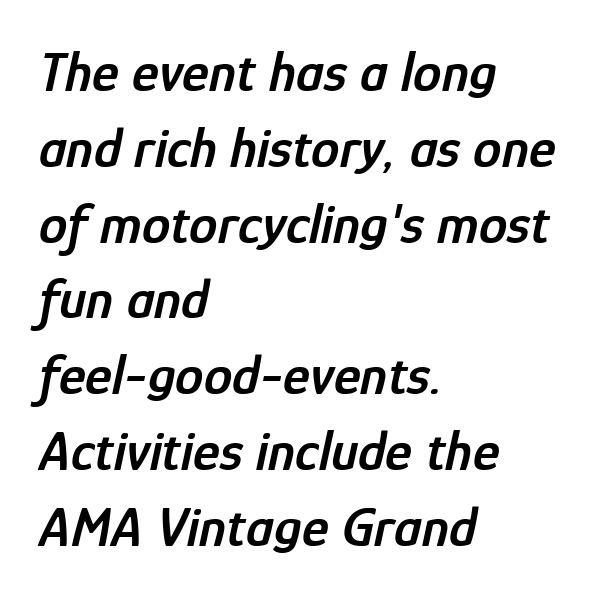
{"italic": "yes", "lean": "right", "slant_degrees": 12, "bold": "semi", "weight": "semibold", "width": "condensed", "stroke_contrast": "low", "x_height": "medium", "monospaced": "no", "underline": "no", "align": "left", "line_spacing": "normal", "line_spacing_ratio": 1.33, "letter_spacing": "normal", "letter_spacing_em": 0.0, "glyph_px": 57}
